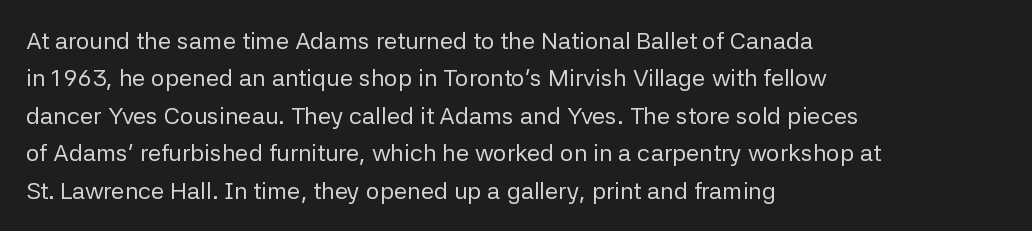
Evenly set lines give the paragraph a standard silhouette. Here the glyphs are tracked normally, forming tight word shapes. Rule under the text: the space is simply empty. Italic? Not at all — the glyphs are vertical. These glyphs show unthickened strokes, regular width or finer.
